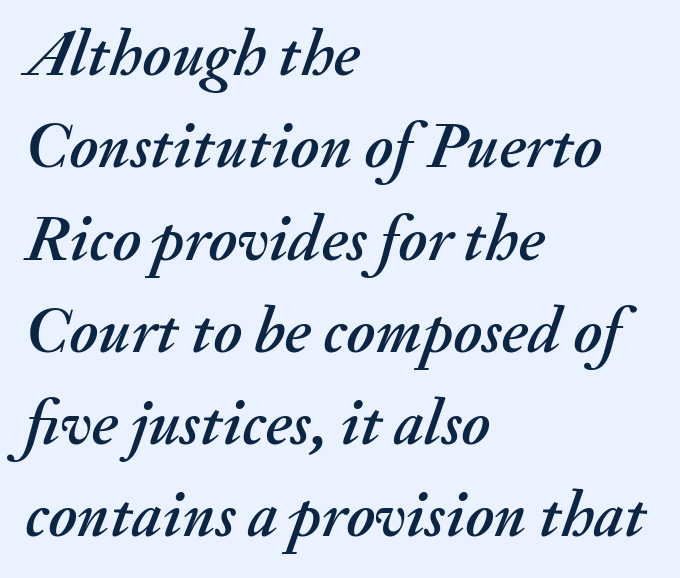
The image shows 65 px text type, italic (leaning right); set left-aligned, normal line spacing (1.42x), normal letter spacing, not underlined; medium stroke contrast and a small x-height.
